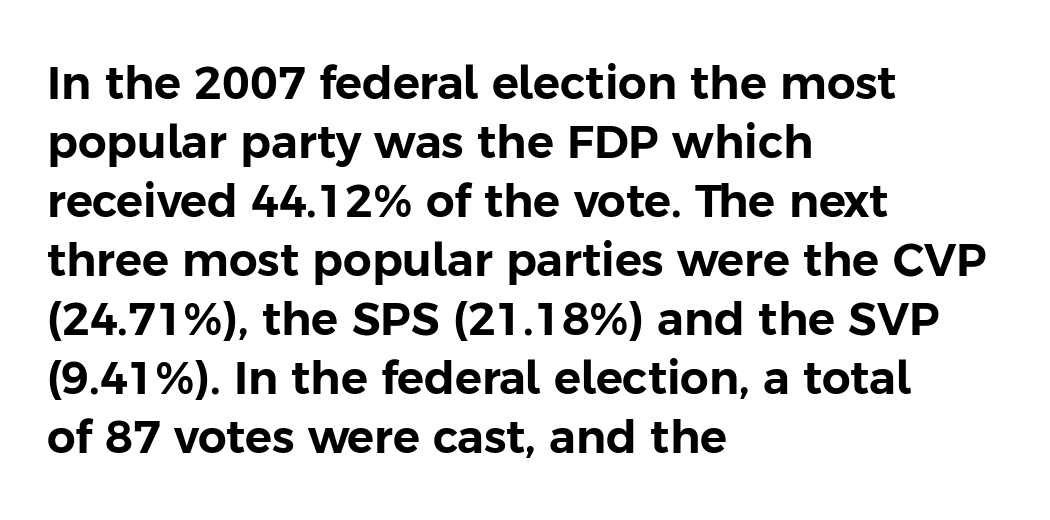
{"serif": "no", "italic": "no", "width": "normal", "stroke_contrast": "low", "x_height": "medium", "monospaced": "no", "underline": "no", "align": "left", "line_spacing": "normal", "line_spacing_ratio": 1.31, "letter_spacing": "normal", "letter_spacing_em": 0.0, "glyph_px": 45}
